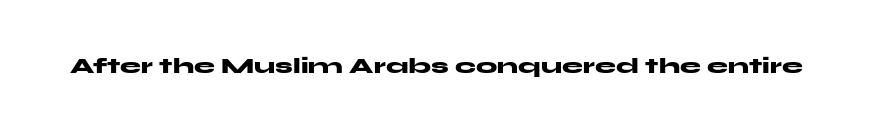
The image shows 21 px bold type, upright; set normal letter spacing, not underlined.
